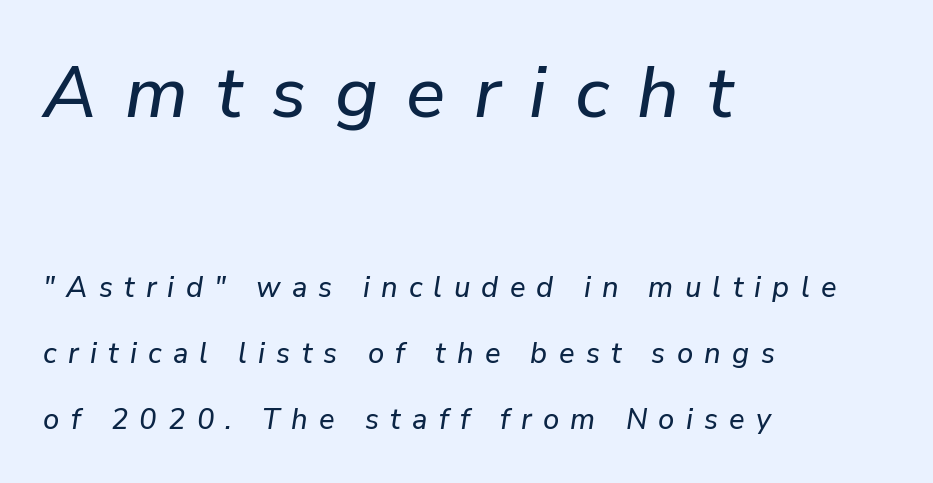
{"italic": "yes", "lean": "right", "slant_degrees": 9, "width": "normal", "stroke_contrast": "low", "x_height": "medium", "monospaced": "no", "underline": "no", "align": "left", "line_spacing": "loose", "line_spacing_ratio": 2.27, "letter_spacing": "wide", "letter_spacing_em": 0.39, "larger_block": "first", "size_ratio": 2.52, "glyph_px": 73}
